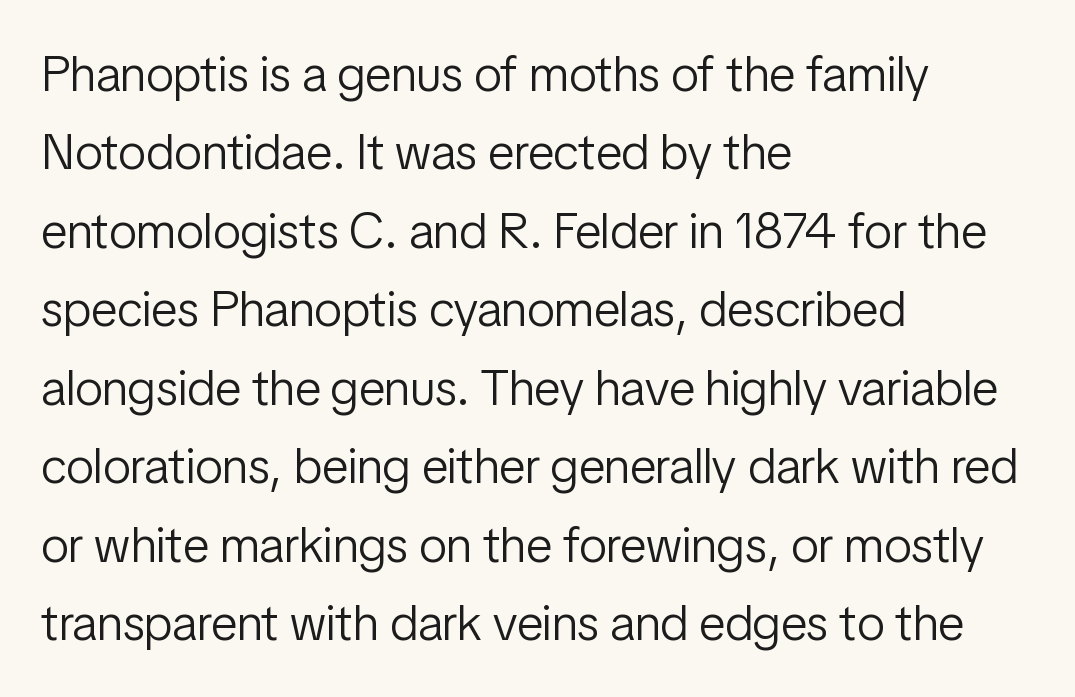
Q: Is the text bold? A: No.
Q: Is the text italic (slanted)? A: No, it is upright.
Q: Is the typeface a serif or a sans-serif typeface? A: Sans-serif.
Q: Is the text underlined? A: No.
Q: How is the paragraph aligned? A: Left-aligned.
Q: Is the spacing between letters normal or unusually wide? A: Normal.
Q: Is the spacing between lines tight, normal or loose? A: Normal.
Q: Width (condensed, normal, or wide)? A: Condensed.
Q: Stroke contrast? A: Low.
Q: x-height? A: Medium.
Q: Monospaced? A: No.
